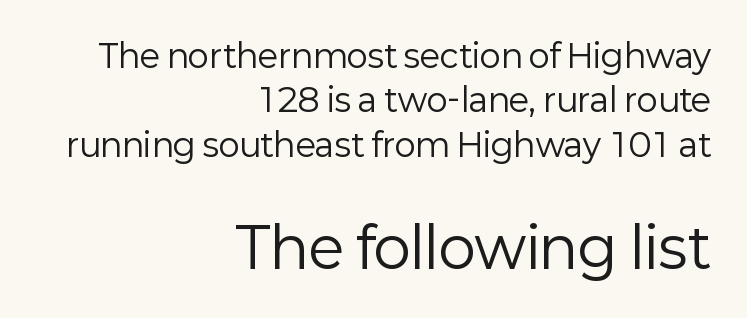
The image shows 56 px regular-weight sans-serif type, upright; set right-aligned, normal line spacing (1.39x), normal letter spacing, not underlined; the second (bottom) block is 1.75x larger; low stroke contrast and a medium x-height.
